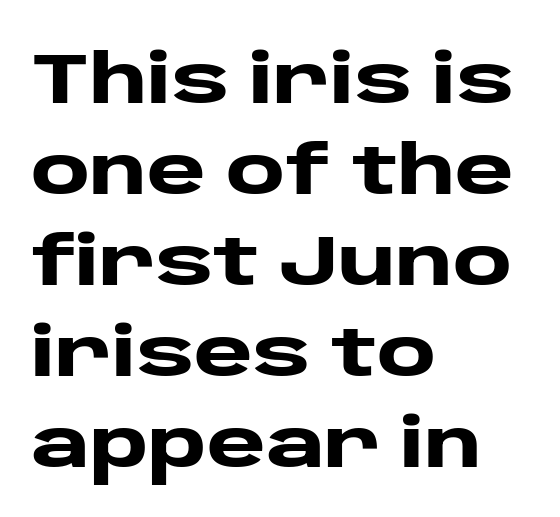
{"serif": "no", "italic": "no", "bold": "yes", "weight": "heavy", "width": "wide", "stroke_contrast": "low", "x_height": "large", "monospaced": "no", "underline": "no", "align": "left", "line_spacing": "normal", "line_spacing_ratio": 1.28, "letter_spacing": "normal", "letter_spacing_em": 0.0, "glyph_px": 71}
